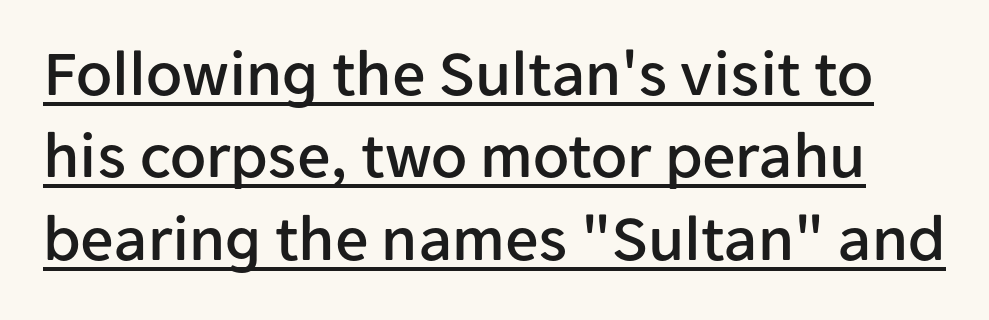
The image shows 66 px sans-serif type, upright; set normal line spacing (1.25x), normal letter spacing, underlined; low stroke contrast and a medium x-height.
